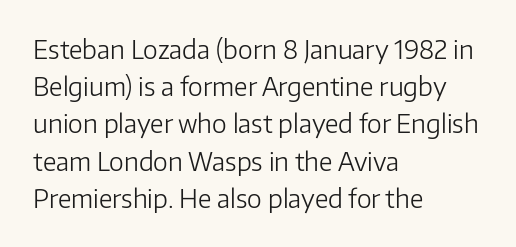
Q: Is the text bold? A: No.
Q: Is the text italic (slanted)? A: No, it is upright.
Q: Is the text underlined? A: No.
Q: How is the paragraph aligned? A: Left-aligned.
Q: Is the spacing between letters normal or unusually wide? A: Normal.
Q: Is the spacing between lines tight, normal or loose? A: Normal.
